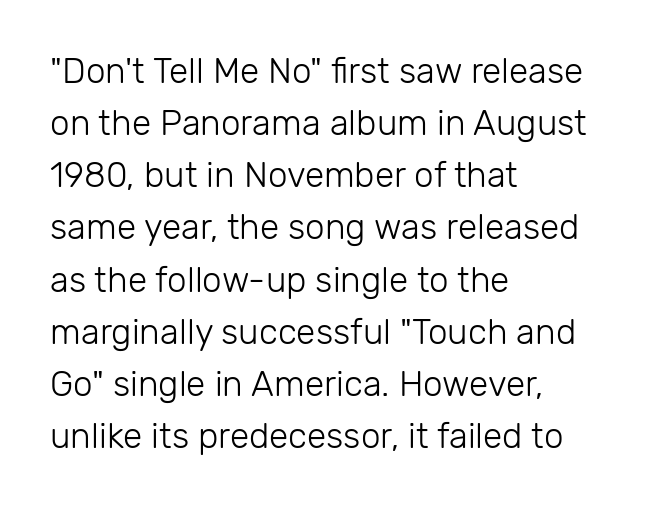
Q: Is the text bold? A: No.
Q: Is the text italic (slanted)? A: No, it is upright.
Q: Is the typeface a serif or a sans-serif typeface? A: Sans-serif.
Q: Is the text underlined? A: No.
Q: How is the paragraph aligned? A: Left-aligned.
Q: Is the spacing between letters normal or unusually wide? A: Normal.
Q: Is the spacing between lines tight, normal or loose? A: Normal.
Q: Width (condensed, normal, or wide)? A: Normal.
Q: Stroke contrast? A: Low.
Q: x-height? A: Medium.
Q: Monospaced? A: No.
